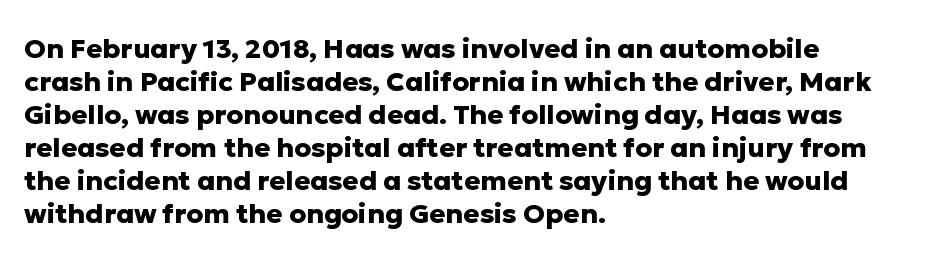
Words float on clear page, feet unadorned. Does the lettering tilt? It doesn't — this is upright. Visually the block forms a straight wall on the left and a jagged coastline on the right. These words are printed bold, with thick strokes throughout. Characters follow at the spacing the type designer built in.
